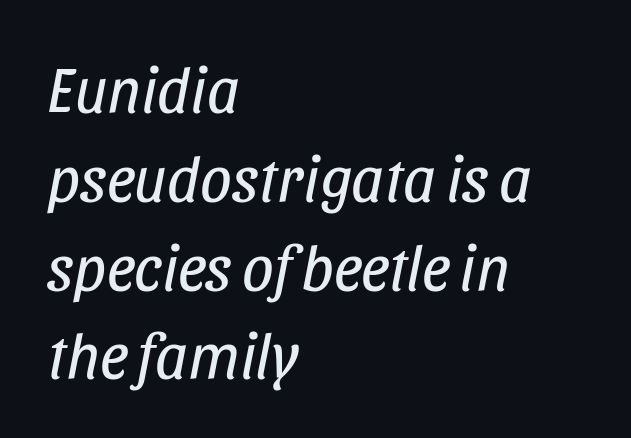
The font's italic variant was chosen for this text. Is the stroke heavy? The answer is a plain regular-or-lighter. The string is rendered with underlining switched off. Students, note that the glyphs here touch the page at normal intervals. The passage shown is typed in a proportional face where columns would drift.
